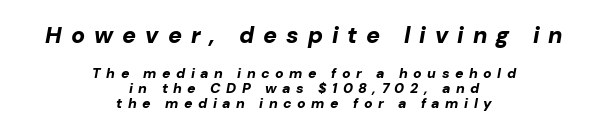
The text carries the slant typical of an italic or oblique font. These two chunks differ in scale, with the top chunk taking the larger measure. In terms of weight, the rendering is a true, heavy bold. Each line is balanced around a shared central axis. Very little white space separates one row of letters from the next. The passage shown is not underscored anywhere.
